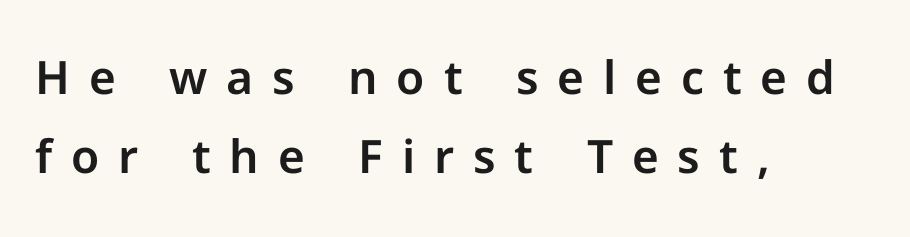
Glyph-to-glyph distance is far greater than everyday printed text. When letters stand straight like this, we call the style roman or upright. Character widths vary here, with narrow letters taking less room than wide ones. Glance below the letters and you will spot only blank space.
